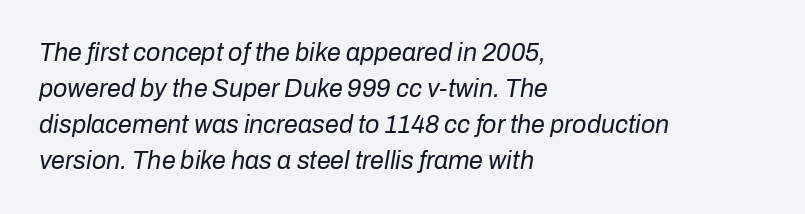
Q: Is the text bold? A: No.
Q: Is the text italic (slanted)? A: Yes, it leans right by about 10 degrees.
Q: Is the text underlined? A: No.
Q: How is the paragraph aligned? A: Left-aligned.
Q: Is the spacing between letters normal or unusually wide? A: Normal.
Q: Is the spacing between lines tight, normal or loose? A: Normal.
